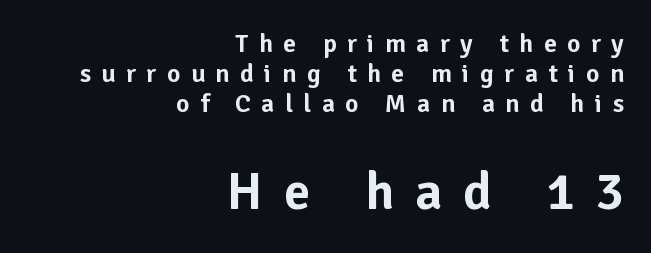
Q: Is the text italic (slanted)? A: No, it is upright.
Q: Is the typeface a serif or a sans-serif typeface? A: Sans-serif.
Q: Is the text underlined? A: No.
Q: How is the paragraph aligned? A: Right-aligned.
Q: Is the spacing between letters normal or unusually wide? A: Unusually wide.
Q: Is the spacing between lines tight, normal or loose? A: Tight.
Q: Which block of text is set in a larger size, the first (top) or the second (bottom)? A: The second (bottom) one.
Q: Width (condensed, normal, or wide)? A: Normal.
Q: Stroke contrast? A: Low.
Q: x-height? A: Medium.
Q: Monospaced? A: No.
